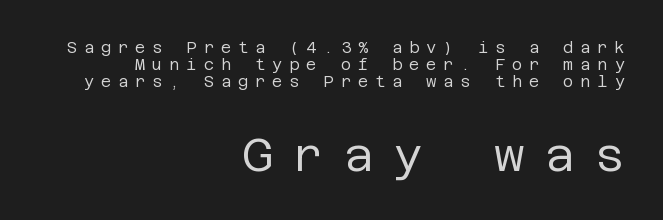
Q: Is the text bold? A: No.
Q: Is the text italic (slanted)? A: No, it is upright.
Q: Is the typeface a serif or a sans-serif typeface? A: Sans-serif.
Q: Is the text underlined? A: No.
Q: How is the paragraph aligned? A: Right-aligned.
Q: Is the spacing between letters normal or unusually wide? A: Unusually wide.
Q: Is the spacing between lines tight, normal or loose? A: Tight.
Q: Which block of text is set in a larger size, the first (top) or the second (bottom)? A: The second (bottom) one.
Q: Width (condensed, normal, or wide)? A: Normal.
Q: Stroke contrast? A: Low.
Q: x-height? A: Large.
